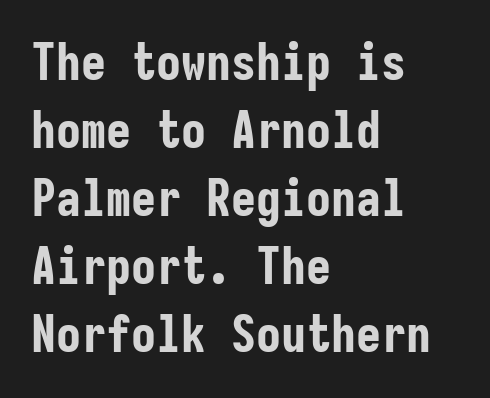
The line-height multiplier appears to be the usual default. The letters stand upright; this is a roman face. Where is the straight margin? On the left. Spacing verdict: monospaced, one width for all characters. Strong, thick strokes mark this as bold type.
